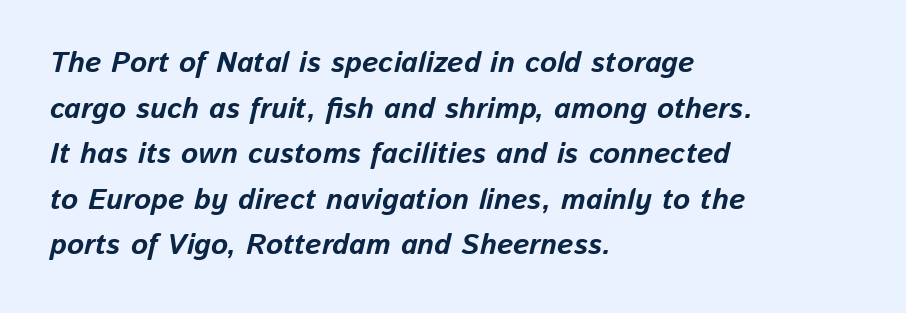
Q: Is the text bold? A: Yes.
Q: Is the text italic (slanted)? A: Yes, it leans right by about 13 degrees.
Q: Is the text underlined? A: No.
Q: How is the paragraph aligned? A: Left-aligned.
Q: Is the spacing between letters normal or unusually wide? A: Normal.
Q: Is the spacing between lines tight, normal or loose? A: Normal.
Q: Width (condensed, normal, or wide)? A: Normal.
Q: Stroke contrast? A: Low.
Q: x-height? A: Medium.
Q: Monospaced? A: No.
